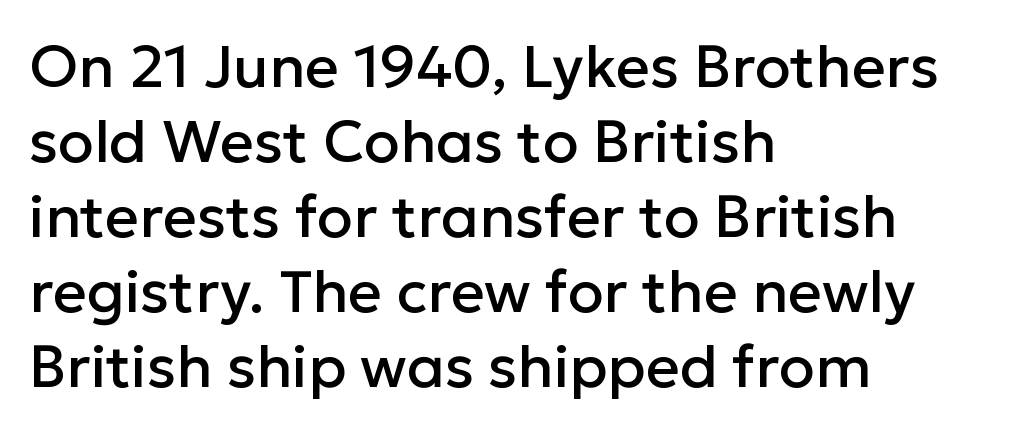
Just letters on the line, the space beneath them empty. The typography opts for an upright posture over an oblique one. Here the designer chose a conventional face with non-uniform glyph widths. Font category for this specimen: sans-serif.
